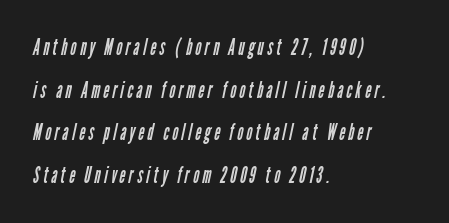
{"bold": "no", "underline": "no", "align": "left", "line_spacing_ratio": 1.85, "glyph_px": 23}
